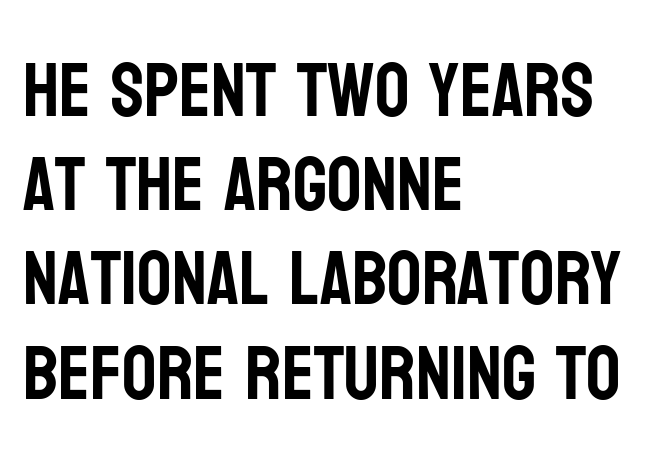
The image shows 76 px condensed sans-serif type, upright; set left-aligned, line spacing 1.24x, normal letter spacing, not underlined; low stroke contrast and a large x-height.
